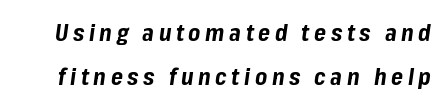
Q: Is the text bold? A: Yes.
Q: Is the text italic (slanted)? A: Yes, it leans right by about 8 degrees.
Q: Is the text underlined? A: No.
Q: Is the spacing between letters normal or unusually wide? A: Unusually wide.
Q: Is the spacing between lines tight, normal or loose? A: Loose.
